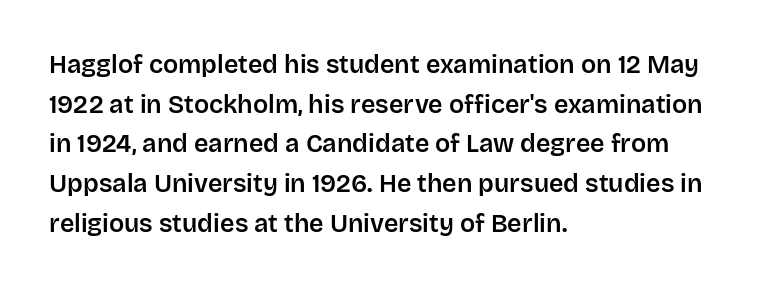
The image shows 25 px text type, upright; set left-aligned, normal line spacing (1.59x), normal letter spacing, not underlined.
